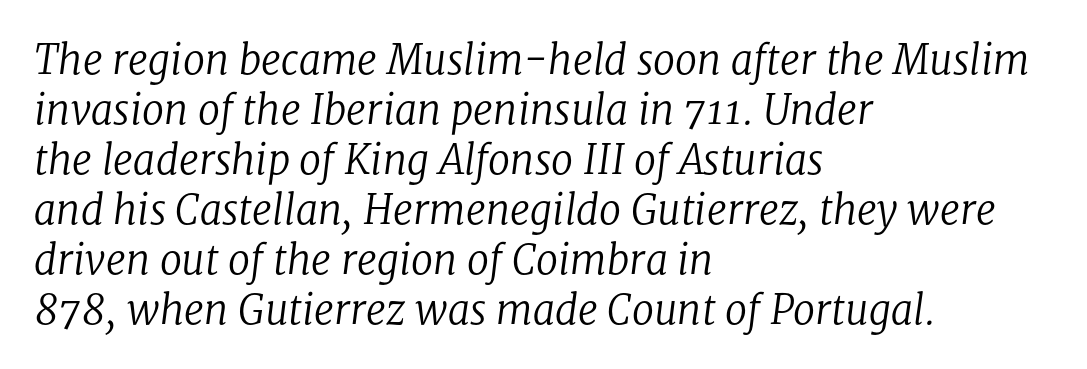
{"serif": "yes", "italic": "yes", "lean": "right", "slant_degrees": 8, "bold": "no", "weight": "regular", "width": "normal", "stroke_contrast": "low", "x_height": "medium", "monospaced": "no", "underline": "no", "align": "left", "line_spacing": "normal", "line_spacing_ratio": 1.25, "letter_spacing": "normal", "letter_spacing_em": 0.0, "glyph_px": 40}
